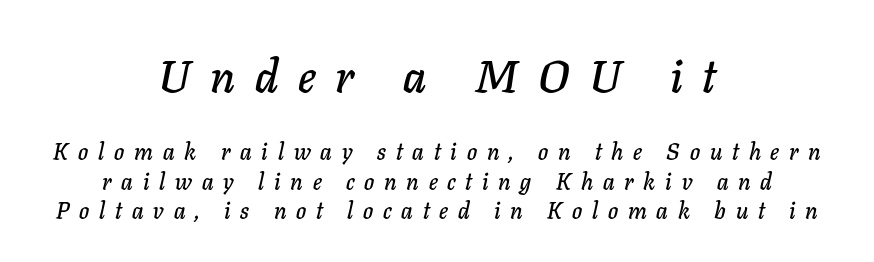
Leading matches the norm, producing a regular column. Large over small — that's the arrangement of the two blocks here. Compared with typical body copy, the letter spacing here is much looser. Decoration check: the copy has no underline.
